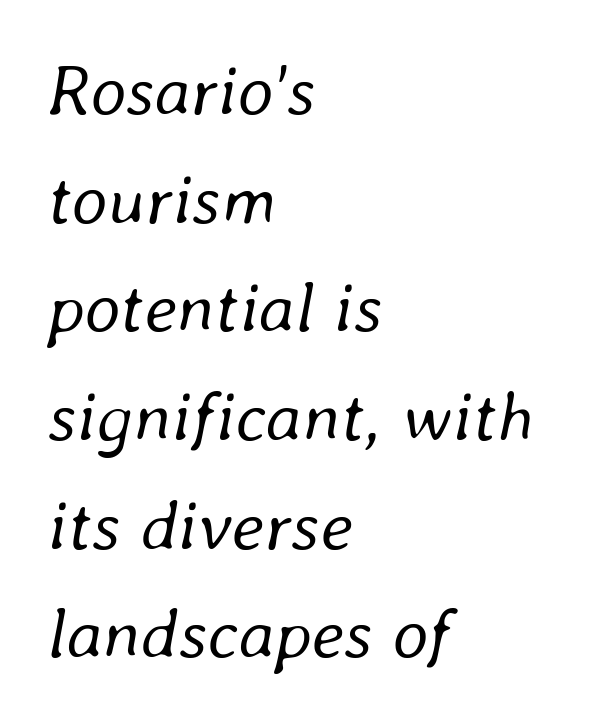
The image shows 71 px regular-weight type, italic (leaning right); set left-aligned, normal line spacing (1.53x), normal letter spacing, not underlined; low stroke contrast and a medium x-height.
